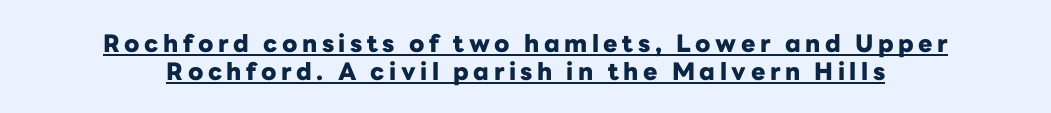
The specimen reads as upright at a glance. Looks like someone drew a line under every word here. Typeset on center — no edge is straight. Weight check: bold — yes, fully.
